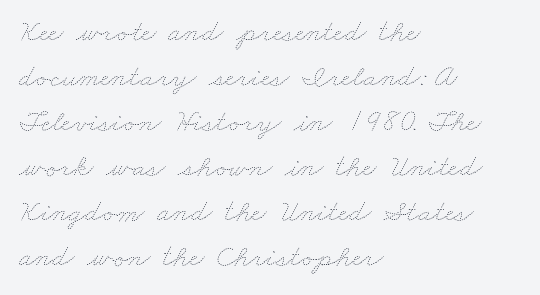
Q: Is the text bold? A: No.
Q: Is the text underlined? A: No.
Q: How is the paragraph aligned? A: Left-aligned.
Q: Is the spacing between letters normal or unusually wide? A: Normal.
Q: Is the spacing between lines tight, normal or loose? A: Normal.
Q: Width (condensed, normal, or wide)? A: Wide.
Q: Stroke contrast? A: Low.
Q: x-height? A: Small.
Q: Monospaced? A: No.
